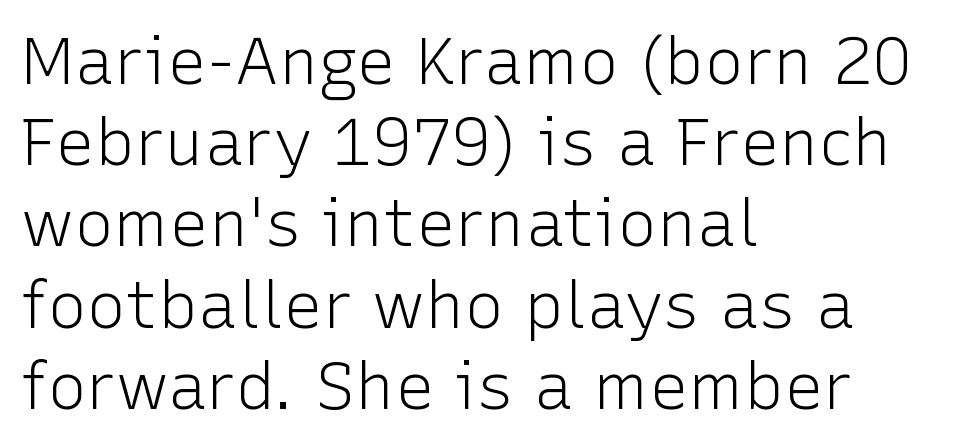
The image shows 66 px light sans-serif type, upright; set left-aligned, line spacing 1.23x, normal letter spacing, not underlined; low stroke contrast and a medium x-height.
